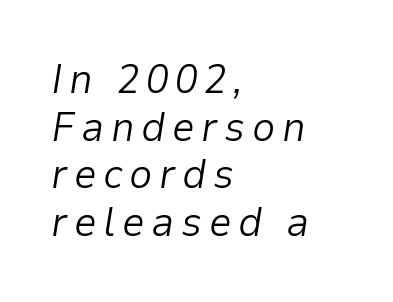
The image shows 41 px light type, italic (leaning right); set left-aligned, line spacing 1.16x, not underlined; low stroke contrast and a medium x-height.
